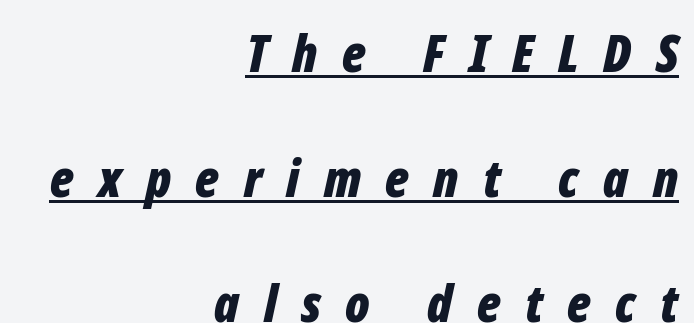
The image shows 52 px bold, condensed type, italic (leaning right); set right-aligned, loose line spacing (2.4x), unusually wide letter spacing (+0.47 em), underlined; low stroke contrast and a medium x-height.
